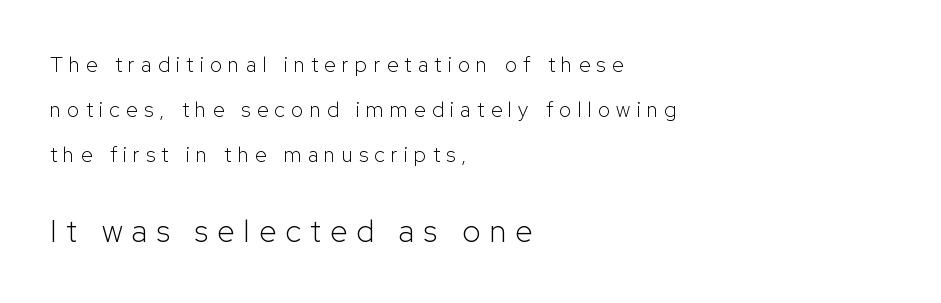
{"serif": "no", "italic": "no", "bold": "no", "weight": "light", "width": "normal", "stroke_contrast": "low", "x_height": "medium", "monospaced": "no", "underline": "no", "align": "left", "line_spacing": "loose", "line_spacing_ratio": 2.15, "letter_spacing": "wide", "letter_spacing_em": 0.3, "larger_block": "second", "size_ratio": 1.48, "glyph_px": 31}
